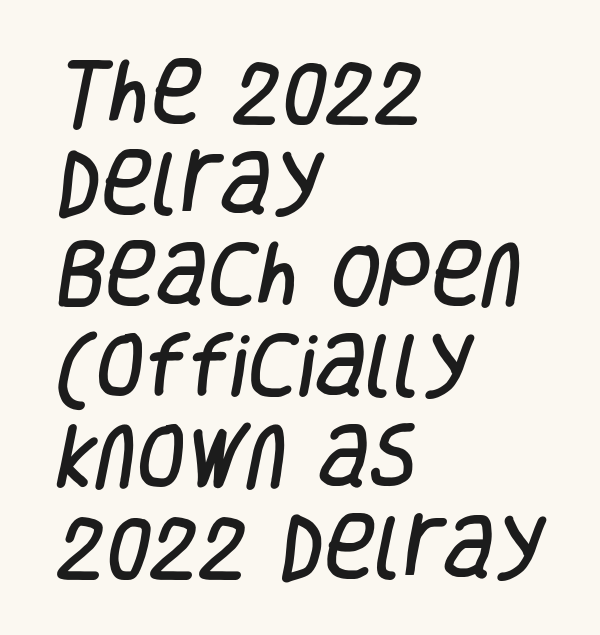
If you measured baseline to baseline, you'd find a middling distance. The rendering shows plain stroke endings on the letterforms — a sans-serif design. A typesetter would call this proportional, since set widths differ per character. Descenders are the only things crossing below the line. In CSS terms this would be text-align: left.
